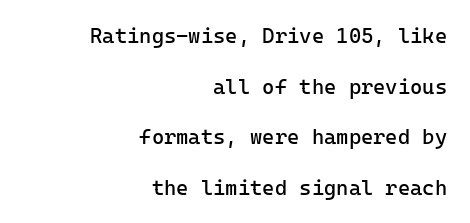
{"italic": "no", "bold": "no", "underline": "no", "align": "right", "line_spacing": "loose", "line_spacing_ratio": 2.41, "letter_spacing": "normal", "letter_spacing_em": 0.0, "glyph_px": 21}
